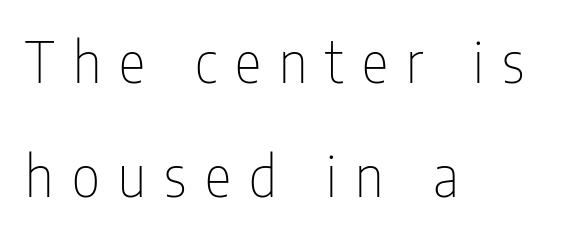
Q: Is the text bold? A: No.
Q: Is the text italic (slanted)? A: No, it is upright.
Q: Is the typeface a serif or a sans-serif typeface? A: Sans-serif.
Q: Is the text underlined? A: No.
Q: How is the paragraph aligned? A: Left-aligned.
Q: Is the spacing between letters normal or unusually wide? A: Unusually wide.
Q: Is the spacing between lines tight, normal or loose? A: Loose.
Q: Width (condensed, normal, or wide)? A: Condensed.
Q: Stroke contrast? A: Low.
Q: x-height? A: Medium.
Q: Monospaced? A: No.
